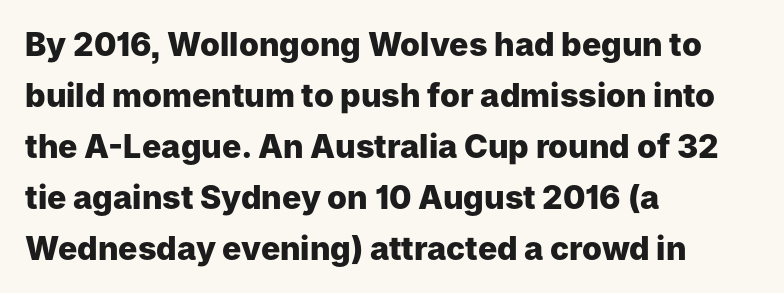
{"serif": "no", "italic": "no", "bold": "yes", "weight": "heavy", "width": "normal", "stroke_contrast": "low", "x_height": "medium", "monospaced": "no", "underline": "no", "align": "left", "line_spacing": "normal", "line_spacing_ratio": 1.59, "letter_spacing": "normal", "letter_spacing_em": 0.0, "glyph_px": 32}
